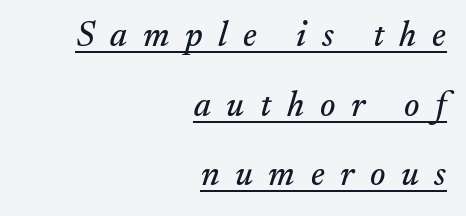
The letters advance in unequal steps, a hallmark of proportional type. Leading is clearly above the norm, producing a sparse column. The ragged edge is on the left, which tells us the setting is flush right. If you drew a line through each stem, it would be angled. Glyph-to-glyph distance is far greater than everyday printed text.
